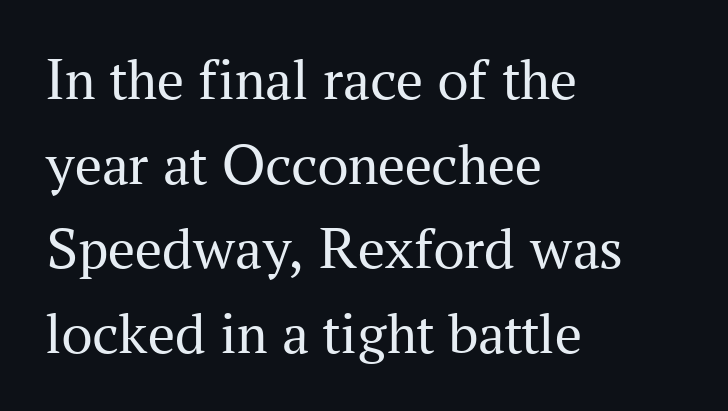
The line-height multiplier appears to be the usual default. The letterforms sit shoulder to shoulder at normal distance. The paragraph shown leans on its left margin. The face looks like a standard text weight, possibly lighter. Looks like regular typesetting: each glyph gets only the width it needs. Quick note: not italic, upright.
